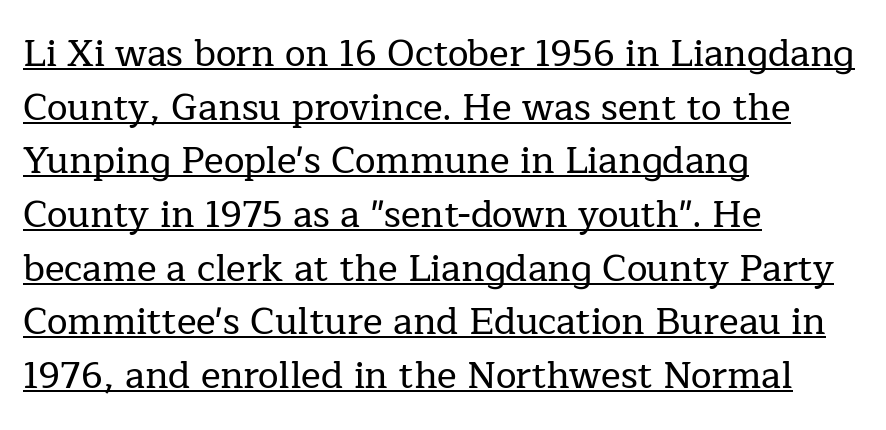
The image shows 37 px serif type, upright; set left-aligned, normal line spacing (1.45x), normal letter spacing, underlined; low stroke contrast and a medium x-height.
